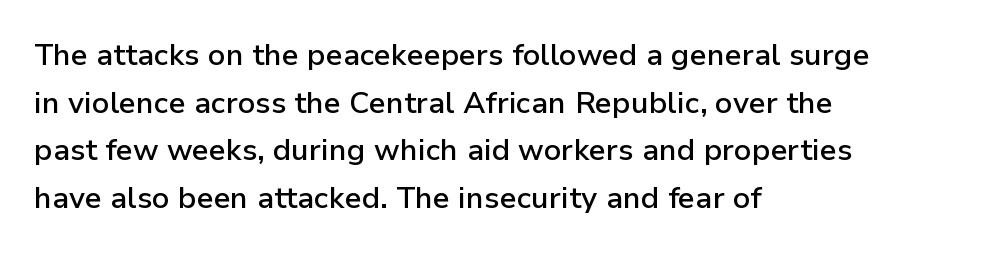
This sample has the flowing, uneven cadence of proportional lettering. Interline gaps are of average width in this sample. The letterforms sit shoulder to shoulder at normal distance. Unlike italic type, these characters show no tilt at all. Underlining? Definitely not there.
